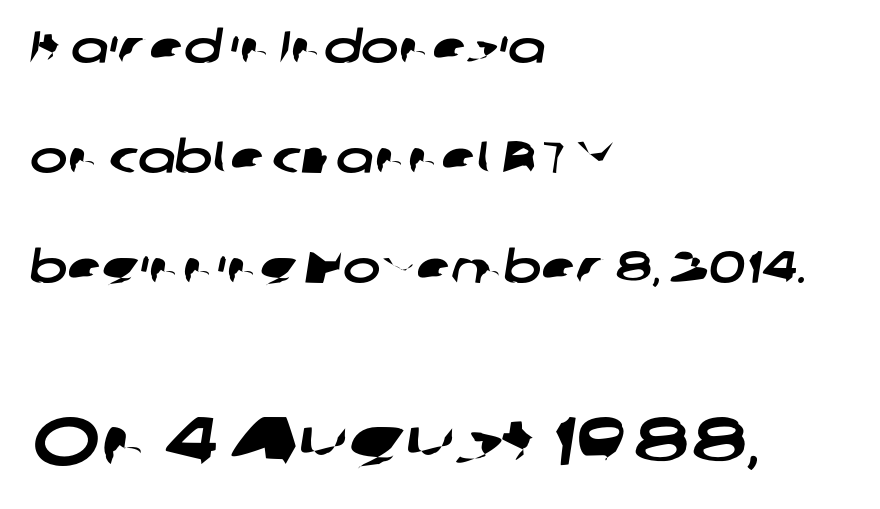
The rendering uses natural spacing where letterforms have individual widths. You could call the tracking neutral — neither tight nor loose. Check under the words: just untouched page. No feet cap the strokes, marking this as sans-serif type. The passage is arranged the way most books set body copy — flush left.
